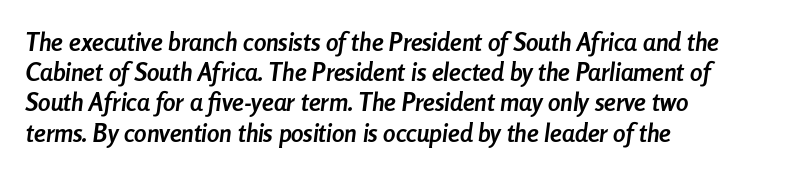
A typesetter would call this zero additional tracking. Strong, thick strokes mark this as bold type. The ragged edge is on the right, which tells us the setting is flush left. The typography opts for an oblique posture over an upright one. The space directly below the letters is spotless.
